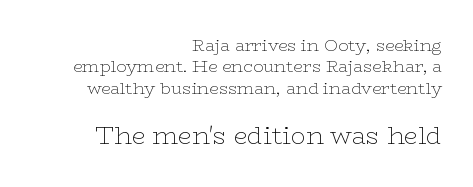
Q: Is the text bold? A: No.
Q: Is the text italic (slanted)? A: No, it is upright.
Q: Is the text underlined? A: No.
Q: How is the paragraph aligned? A: Right-aligned.
Q: Is the spacing between letters normal or unusually wide? A: Normal.
Q: Is the spacing between lines tight, normal or loose? A: Normal.
Q: Which block of text is set in a larger size, the first (top) or the second (bottom)? A: The second (bottom) one.
